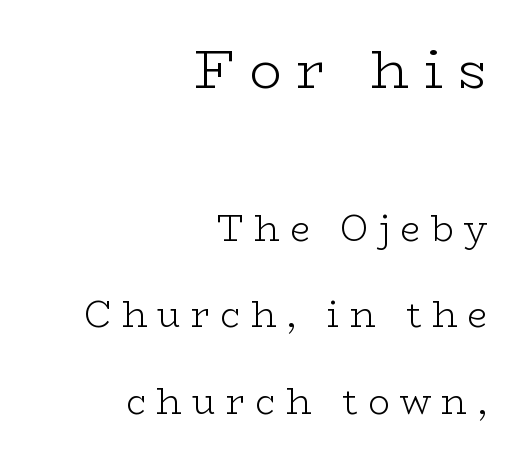
In terms of leading, this rendering errs on the spacious side. The rendering uses natural spacing where letterforms have individual widths. Rule under the text: the space is simply empty. Weight: regular or lighter.
